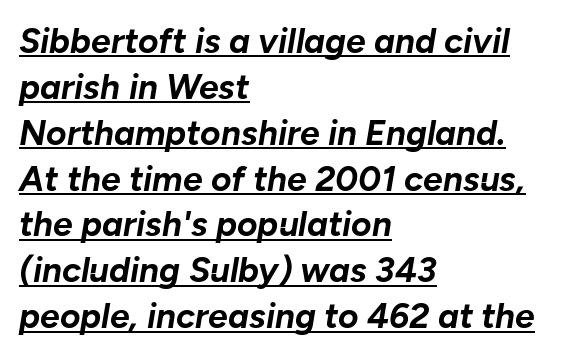
The image shows 35 px bold type, italic (leaning right); set left-aligned, normal line spacing (1.31x), normal letter spacing, underlined; low stroke contrast and a medium x-height.
